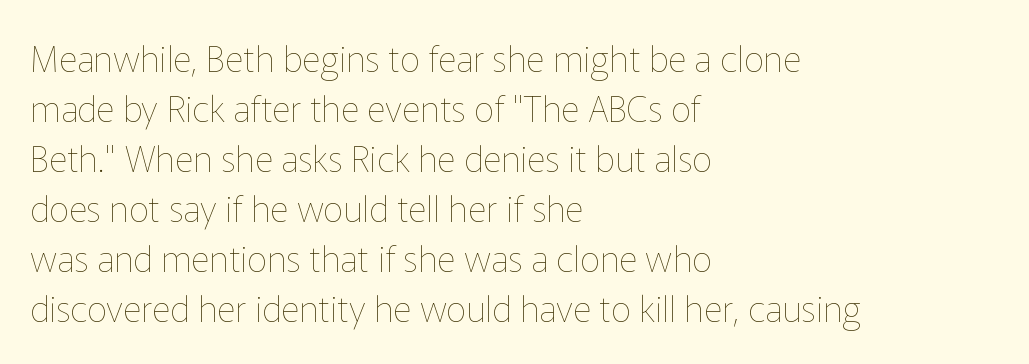
Q: Is the text bold? A: No.
Q: Is the text italic (slanted)? A: No, it is upright.
Q: Is the text underlined? A: No.
Q: How is the paragraph aligned? A: Left-aligned.
Q: Is the spacing between letters normal or unusually wide? A: Normal.
Q: Is the spacing between lines tight, normal or loose? A: Normal.
Q: Width (condensed, normal, or wide)? A: Normal.
Q: Stroke contrast? A: Low.
Q: x-height? A: Medium.
Q: Monospaced? A: No.
